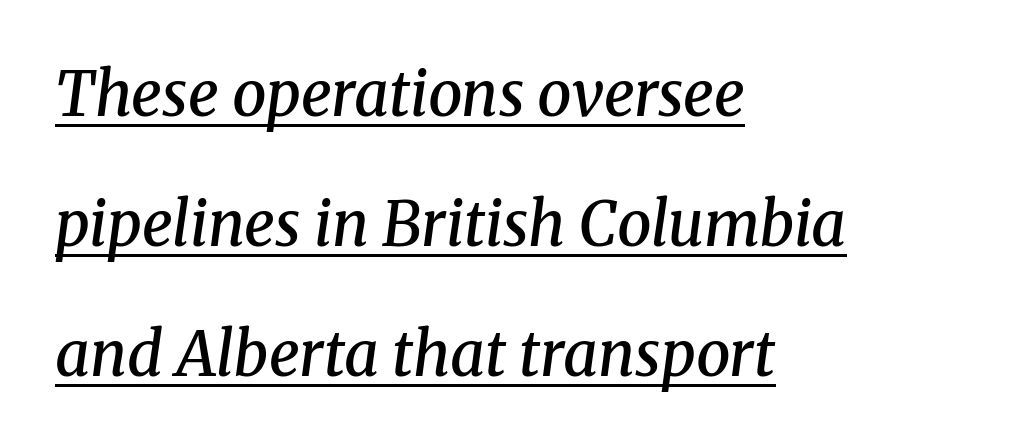
Note the varied advance widths — an 'i' is clearly narrower than an 'm'. Like a heading marked for emphasis, these lines bear an underscore. Widely set lines give the paragraph a tall, airy silhouette. The letters carry serifs — small finishing strokes at the ends of their stems. How heavy is the stroke? Medium-heavy — a semibold, shy of bold. Looking at the ascenders, they clearly lean.
